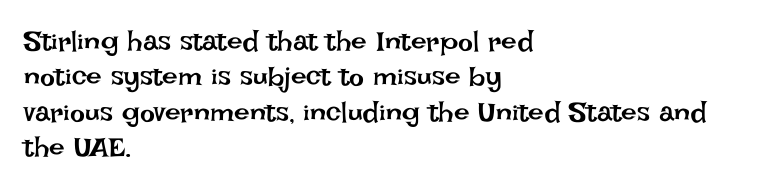
Q: Is the text bold? A: No.
Q: Is the text italic (slanted)? A: No, it is upright.
Q: Is the text underlined? A: No.
Q: How is the paragraph aligned? A: Left-aligned.
Q: Is the spacing between letters normal or unusually wide? A: Normal.
Q: Is the spacing between lines tight, normal or loose? A: Normal.
Q: Width (condensed, normal, or wide)? A: Normal.
Q: Stroke contrast? A: Low.
Q: x-height? A: Large.
Q: Monospaced? A: No.
